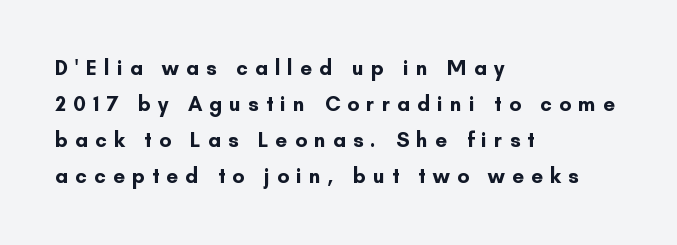
Q: Is the text bold? A: Yes.
Q: Is the text italic (slanted)? A: No, it is upright.
Q: Is the text underlined? A: No.
Q: How is the paragraph aligned? A: Left-aligned.
Q: Is the spacing between letters normal or unusually wide? A: Unusually wide.
